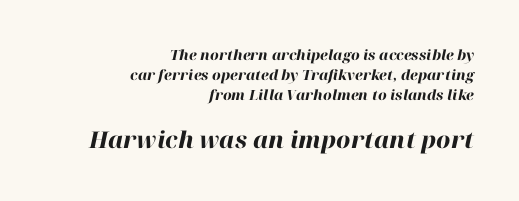
The image shows 23 px bold type, italic (leaning right); set right-aligned, normal line spacing (1.42x), normal letter spacing, not underlined; the second (bottom) block is 1.64x larger.
